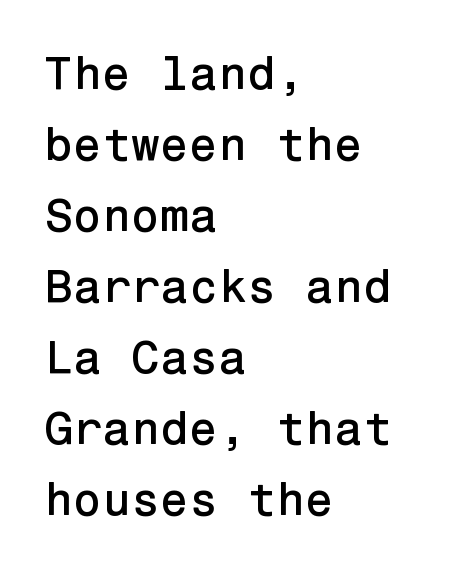
Q: Is the text italic (slanted)? A: No, it is upright.
Q: Is the typeface a serif or a sans-serif typeface? A: Sans-serif.
Q: Is the text underlined? A: No.
Q: How is the paragraph aligned? A: Left-aligned.
Q: Is the spacing between letters normal or unusually wide? A: Normal.
Q: Is the spacing between lines tight, normal or loose? A: Normal.
Q: Width (condensed, normal, or wide)? A: Normal.
Q: Stroke contrast? A: Low.
Q: x-height? A: Medium.
